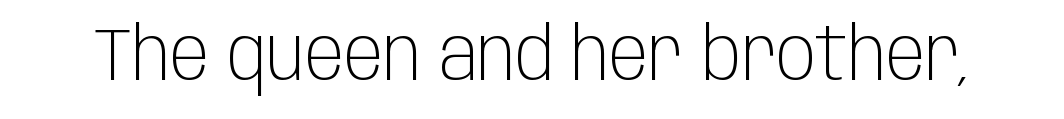
Q: Is the text bold? A: No.
Q: Is the text italic (slanted)? A: No, it is upright.
Q: Is the typeface a serif or a sans-serif typeface? A: Sans-serif.
Q: Is the text underlined? A: No.
Q: Is the spacing between letters normal or unusually wide? A: Normal.
Q: Width (condensed, normal, or wide)? A: Condensed.
Q: Stroke contrast? A: Low.
Q: x-height? A: Large.
Q: Monospaced? A: No.
